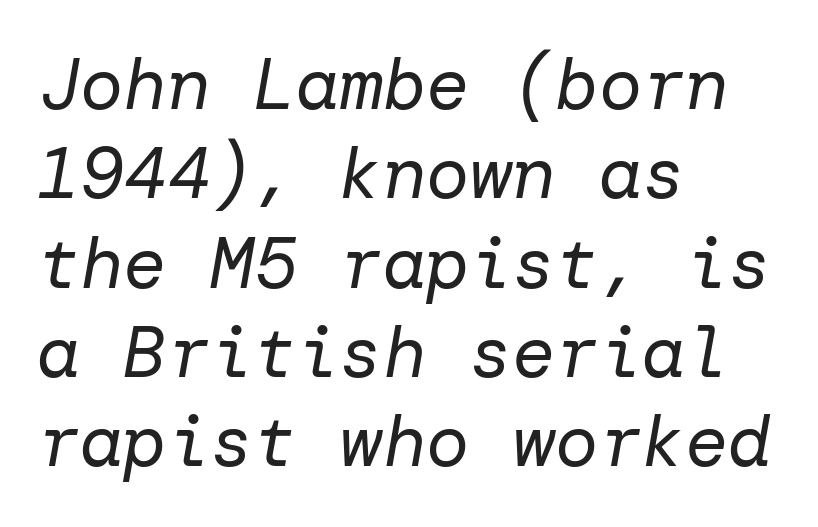
The image shows 72 px regular-weight type, italic (leaning right); set left-aligned, line spacing 1.24x, normal letter spacing, not underlined; low stroke contrast and a medium x-height.
